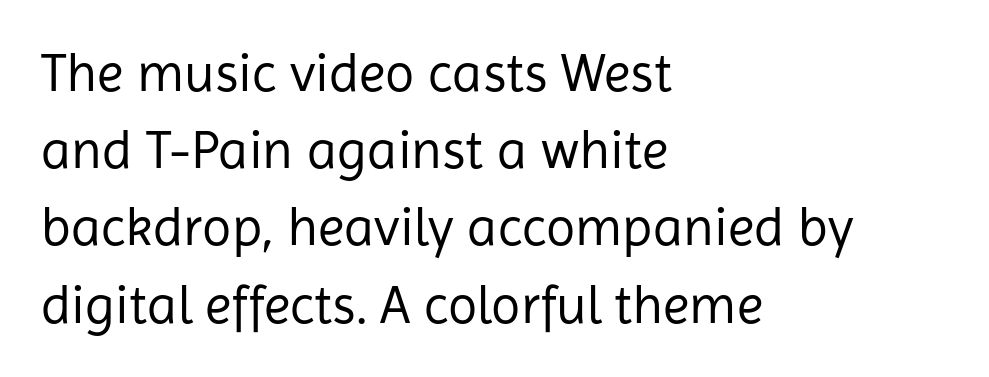
The image shows 54 px regular-weight sans-serif type, upright; set left-aligned, normal line spacing (1.43x), normal letter spacing, not underlined; low stroke contrast and a medium x-height.
